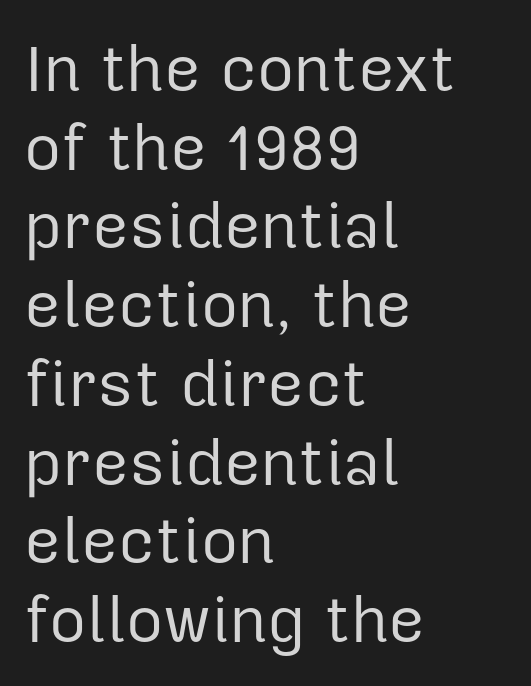
Caption: multi-line text, flush left, ragged right. There is no visible air inserted between adjacent glyphs. The space beneath each line is pristine and unruled. The font sits on the lighter half of the weight spectrum, regular included.
